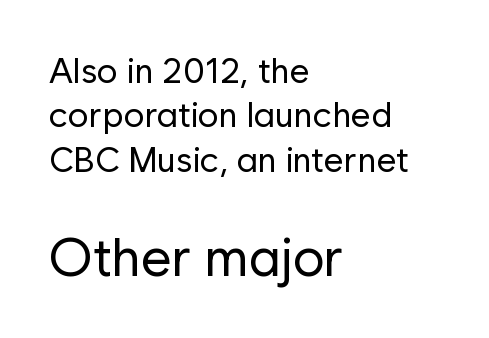
Q: Is the text bold? A: No.
Q: Is the text italic (slanted)? A: No, it is upright.
Q: Is the typeface a serif or a sans-serif typeface? A: Sans-serif.
Q: Is the text underlined? A: No.
Q: How is the paragraph aligned? A: Left-aligned.
Q: Is the spacing between letters normal or unusually wide? A: Normal.
Q: Is the spacing between lines tight, normal or loose? A: Normal.
Q: Which block of text is set in a larger size, the first (top) or the second (bottom)? A: The second (bottom) one.
Q: Width (condensed, normal, or wide)? A: Normal.
Q: Stroke contrast? A: Low.
Q: x-height? A: Medium.
Q: Monospaced? A: No.
